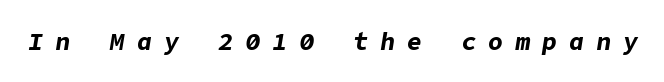
Q: Is the text bold? A: Yes.
Q: Is the text italic (slanted)? A: Yes, it leans right by about 9 degrees.
Q: Is the text underlined? A: No.
Q: Is the spacing between letters normal or unusually wide? A: Unusually wide.
